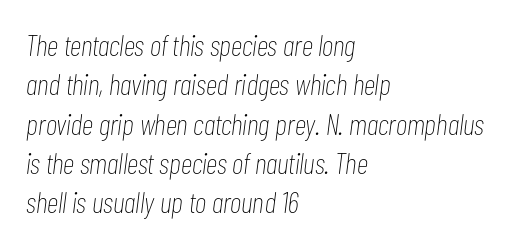
The image shows 30 px thin, condensed type, italic (leaning right); set left-aligned, normal line spacing (1.31x), normal letter spacing, not underlined; low stroke contrast and a medium x-height.
